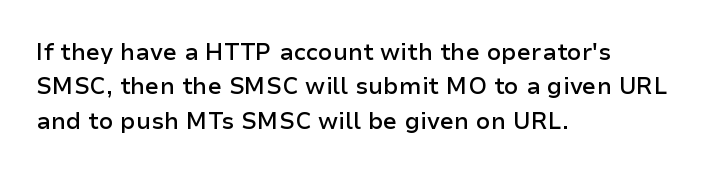
Q: Is the text bold? A: Semi-bold.
Q: Is the text italic (slanted)? A: No, it is upright.
Q: Is the text underlined? A: No.
Q: How is the paragraph aligned? A: Left-aligned.
Q: Is the spacing between letters normal or unusually wide? A: Normal.
Q: Is the spacing between lines tight, normal or loose? A: Normal.
